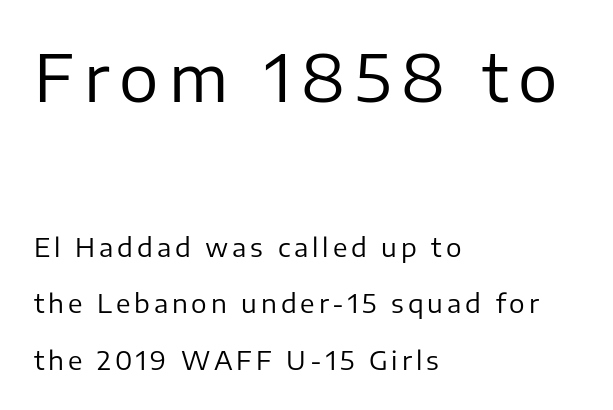
{"serif": "no", "italic": "no", "bold": "no", "weight": "regular", "width": "normal", "stroke_contrast": "low", "x_height": "medium", "monospaced": "no", "underline": "no", "align": "left", "line_spacing": "loose", "line_spacing_ratio": 2.17, "larger_block": "first", "size_ratio": 2.54, "glyph_px": 66}
